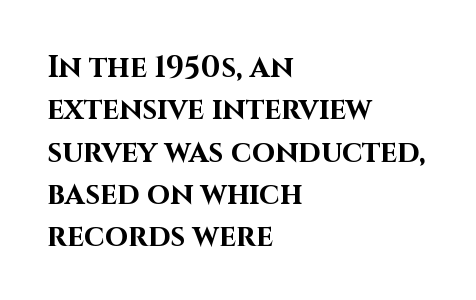
The image shows 30 px bold sans-serif type, upright; set left-aligned, normal line spacing (1.41x), normal letter spacing, not underlined; high stroke contrast and a large x-height.
